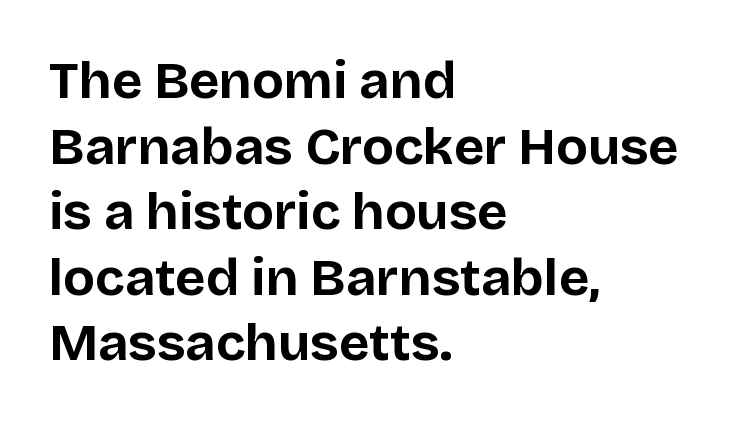
The strip under each line holds only bare page. A typesetter would call this proportional, since set widths differ per character. The letters carry no serifs — their stems end cleanly without finishing strokes. The lines sit at an ordinary, default distance from one another.
